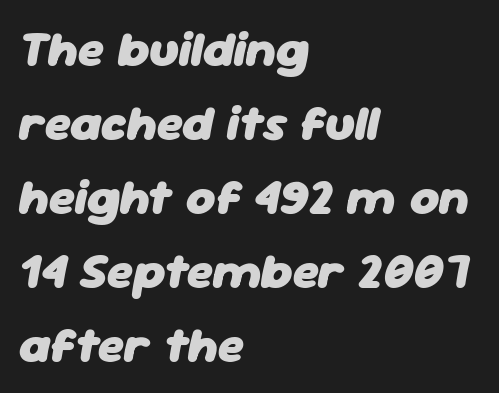
Looks like regular typesetting: each glyph gets only the width it needs. The letters are slanted; this is an italic face. Heavy-handed strokes throughout: this text is bold. Vertically, the passage feels balanced, rows spaced as you'd expect.
